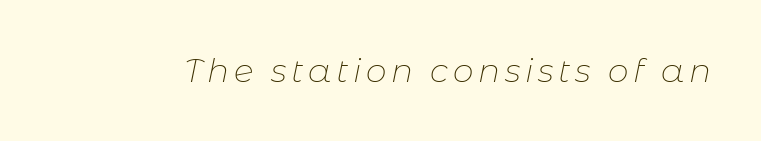
{"italic": "yes", "lean": "right", "slant_degrees": 11, "bold": "no", "weight": "thin", "width": "normal", "stroke_contrast": "low", "x_height": "medium", "monospaced": "no", "underline": "no", "glyph_px": 33}
